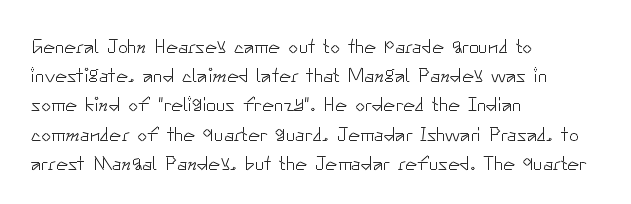
Q: Is the text bold? A: No.
Q: Is the text italic (slanted)? A: No, it is upright.
Q: Is the text underlined? A: No.
Q: How is the paragraph aligned? A: Left-aligned.
Q: Is the spacing between letters normal or unusually wide? A: Normal.
Q: Is the spacing between lines tight, normal or loose? A: Normal.
